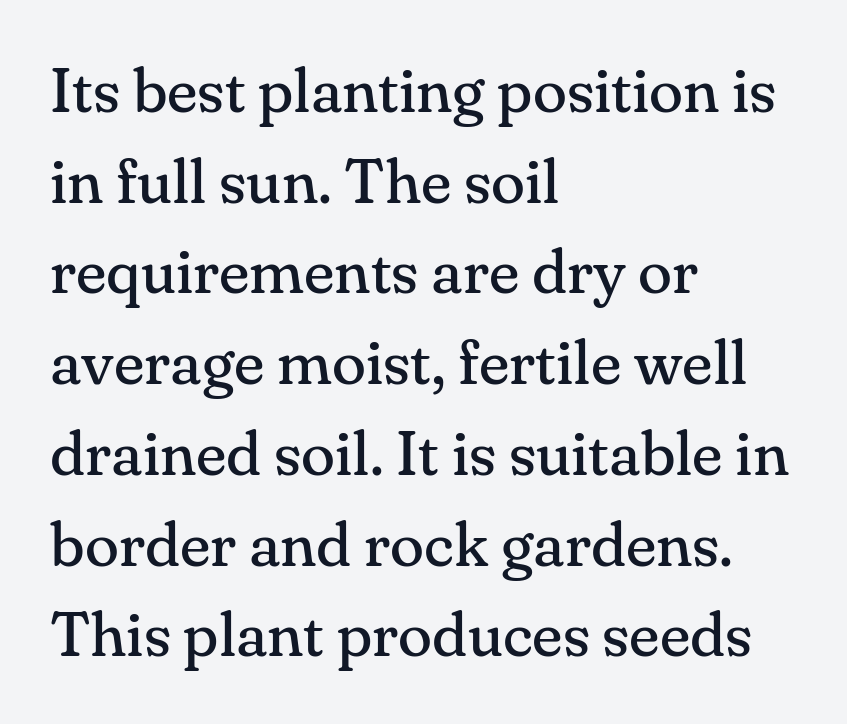
{"serif": "yes", "italic": "no", "bold": "no", "weight": "regular", "width": "normal", "stroke_contrast": "medium", "x_height": "small", "monospaced": "no", "underline": "no", "align": "left", "line_spacing": "normal", "line_spacing_ratio": 1.44, "letter_spacing": "normal", "letter_spacing_em": 0.0, "glyph_px": 63}
